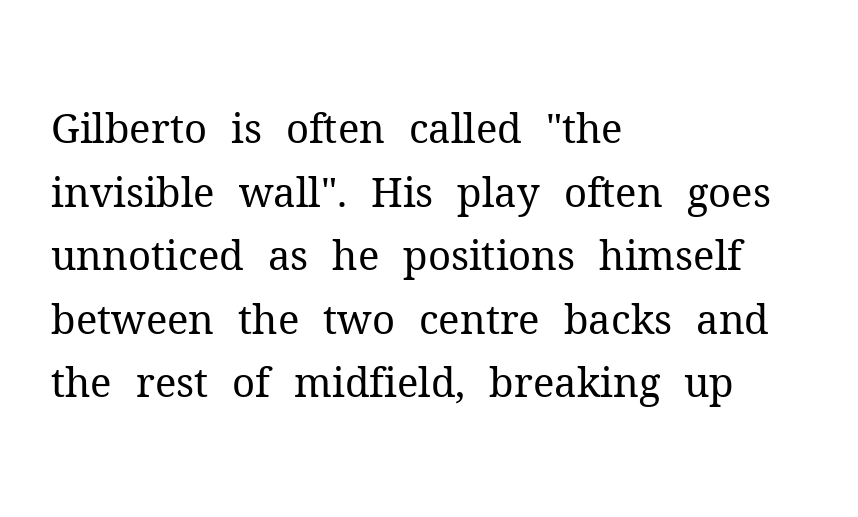
Q: Is the text bold? A: No.
Q: Is the text italic (slanted)? A: No, it is upright.
Q: Is the typeface a serif or a sans-serif typeface? A: Serif.
Q: Is the text underlined? A: No.
Q: How is the paragraph aligned? A: Left-aligned.
Q: Is the spacing between letters normal or unusually wide? A: Normal.
Q: Is the spacing between lines tight, normal or loose? A: Normal.
Q: Width (condensed, normal, or wide)? A: Normal.
Q: Stroke contrast? A: Medium.
Q: x-height? A: Medium.
Q: Monospaced? A: No.
